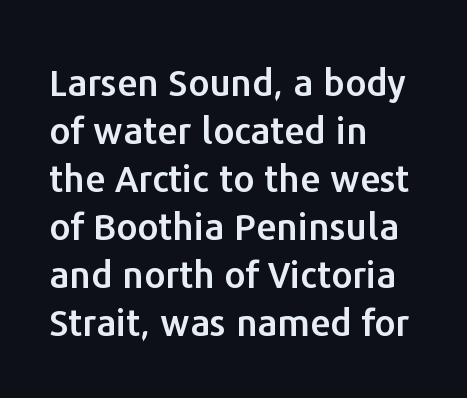
{"serif": "no", "italic": "no", "width": "normal", "stroke_contrast": "low", "x_height": "medium", "monospaced": "no", "underline": "no", "align": "left", "line_spacing": "normal", "line_spacing_ratio": 1.3, "letter_spacing": "normal", "letter_spacing_em": 0.0, "glyph_px": 37}
